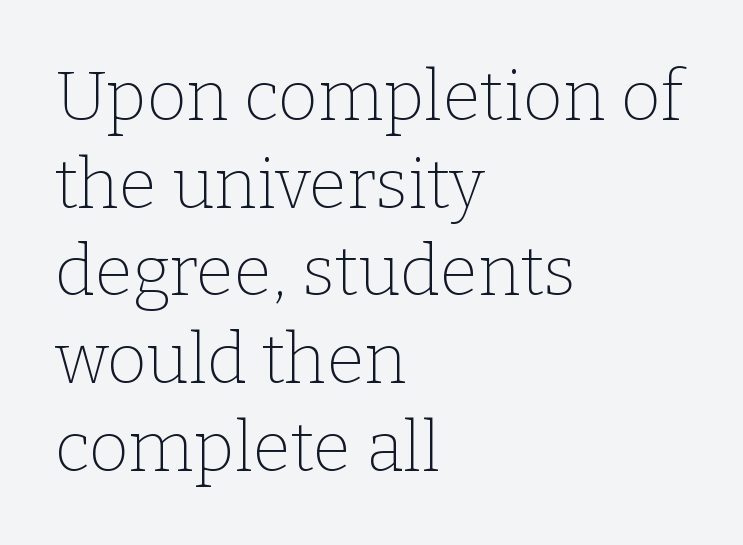
Q: Is the text bold? A: No.
Q: Is the text italic (slanted)? A: No, it is upright.
Q: Is the typeface a serif or a sans-serif typeface? A: Serif.
Q: Is the text underlined? A: No.
Q: How is the paragraph aligned? A: Left-aligned.
Q: Is the spacing between letters normal or unusually wide? A: Normal.
Q: Is the spacing between lines tight, normal or loose? A: Normal.
Q: Width (condensed, normal, or wide)? A: Normal.
Q: Stroke contrast? A: Low.
Q: x-height? A: Medium.
Q: Monospaced? A: No.
